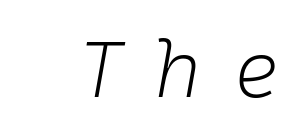
The image shows 79 px light type, italic (leaning right), monospaced; set unusually wide letter spacing (+0.4 em), not underlined; low stroke contrast and a medium x-height.
